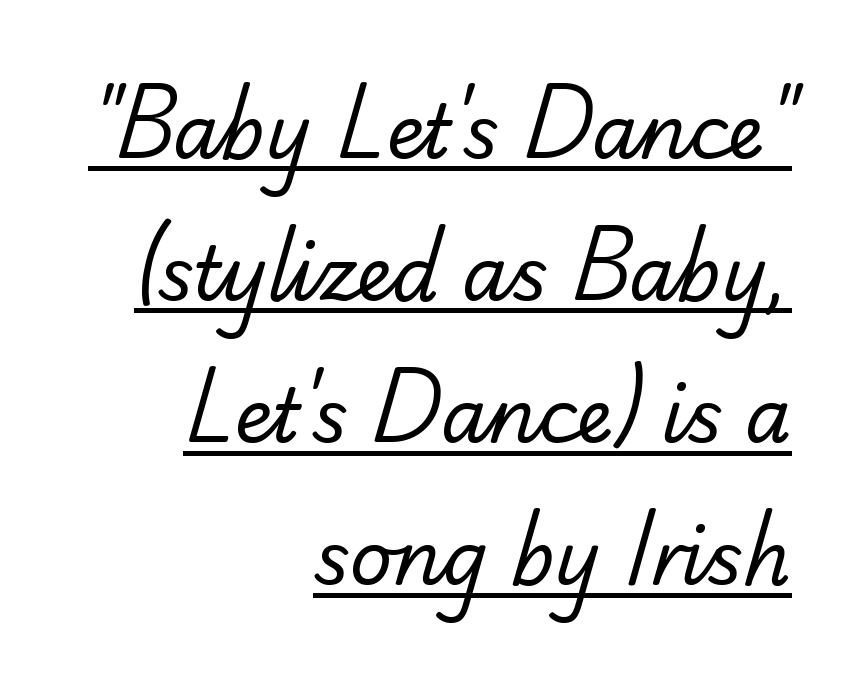
The image shows 74 px regular-weight sans-serif type; set right-aligned, loose line spacing (1.92x), normal letter spacing, underlined; low stroke contrast and a small x-height.
